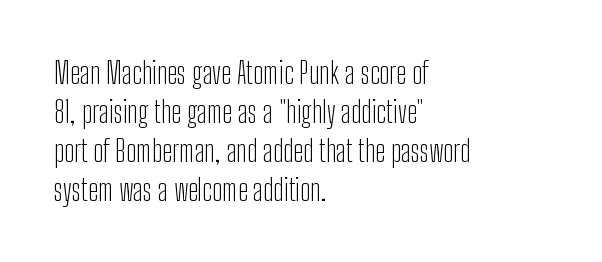
Q: Is the text bold? A: No.
Q: Is the text italic (slanted)? A: No, it is upright.
Q: Is the typeface a serif or a sans-serif typeface? A: Sans-serif.
Q: Is the text underlined? A: No.
Q: How is the paragraph aligned? A: Left-aligned.
Q: Is the spacing between letters normal or unusually wide? A: Normal.
Q: Is the spacing between lines tight, normal or loose? A: Normal.
Q: Width (condensed, normal, or wide)? A: Condensed.
Q: Stroke contrast? A: Low.
Q: x-height? A: Medium.
Q: Monospaced? A: No.
